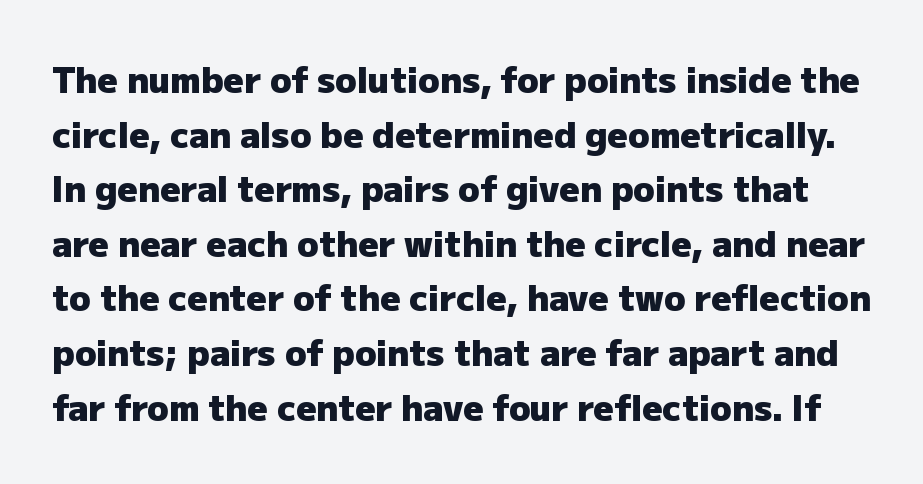
{"serif": "no", "italic": "no", "bold": "yes", "weight": "heavy", "width": "normal", "stroke_contrast": "low", "x_height": "medium", "monospaced": "no", "underline": "no", "line_spacing": "normal", "line_spacing_ratio": 1.56, "letter_spacing": "normal", "letter_spacing_em": 0.0, "glyph_px": 35}
